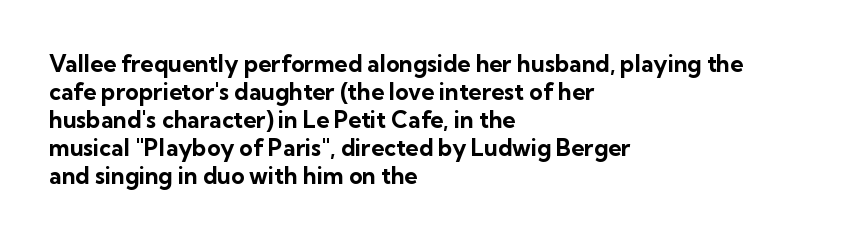
{"italic": "no", "bold": "yes", "underline": "no", "align": "left", "line_spacing_ratio": 1.22, "letter_spacing": "normal", "letter_spacing_em": 0.0, "glyph_px": 23}
